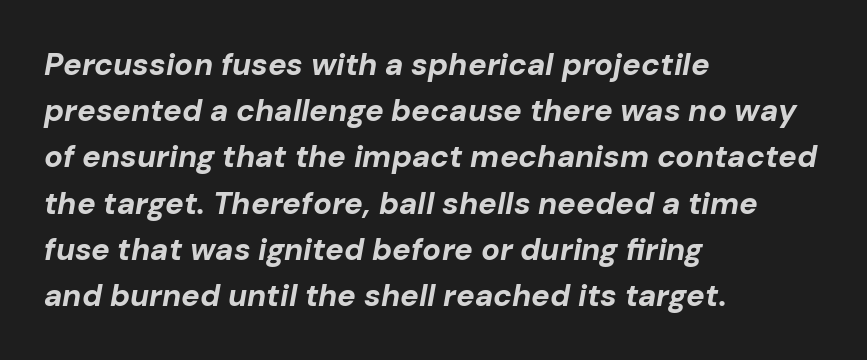
Q: Is the text bold? A: Yes.
Q: Is the text italic (slanted)? A: Yes, it leans right by about 10 degrees.
Q: Is the text underlined? A: No.
Q: How is the paragraph aligned? A: Left-aligned.
Q: Is the spacing between letters normal or unusually wide? A: Normal.
Q: Is the spacing between lines tight, normal or loose? A: Normal.
Q: Width (condensed, normal, or wide)? A: Normal.
Q: Stroke contrast? A: Low.
Q: x-height? A: Medium.
Q: Monospaced? A: No.
